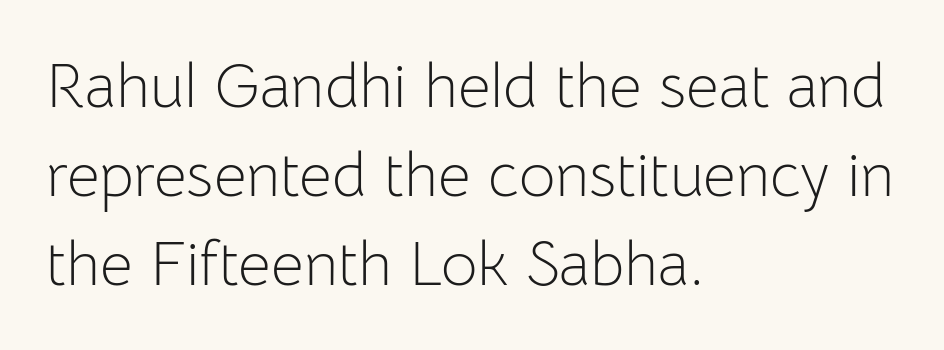
Q: Is the text bold? A: No.
Q: Is the text italic (slanted)? A: No, it is upright.
Q: Is the typeface a serif or a sans-serif typeface? A: Sans-serif.
Q: Is the text underlined? A: No.
Q: How is the paragraph aligned? A: Left-aligned.
Q: Is the spacing between letters normal or unusually wide? A: Normal.
Q: Is the spacing between lines tight, normal or loose? A: Normal.
Q: Width (condensed, normal, or wide)? A: Normal.
Q: Stroke contrast? A: Low.
Q: x-height? A: Medium.
Q: Monospaced? A: No.
